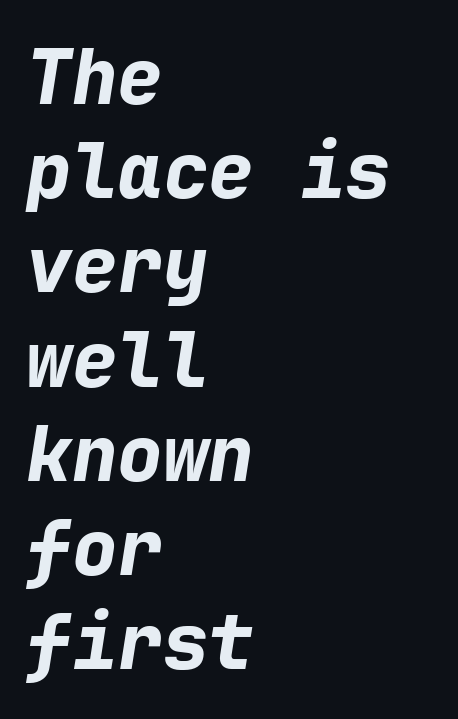
{"italic": "yes", "lean": "right", "slant_degrees": 9, "bold": "yes", "weight": "bold", "width": "normal", "stroke_contrast": "low", "x_height": "medium", "monospaced": "yes", "underline": "no", "align": "left", "line_spacing_ratio": 1.24, "letter_spacing": "normal", "letter_spacing_em": 0.0, "glyph_px": 76}
